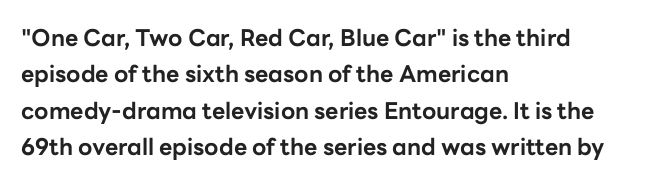
The image shows 23 px bold type, upright; set left-aligned, normal line spacing (1.58x), normal letter spacing, not underlined.
